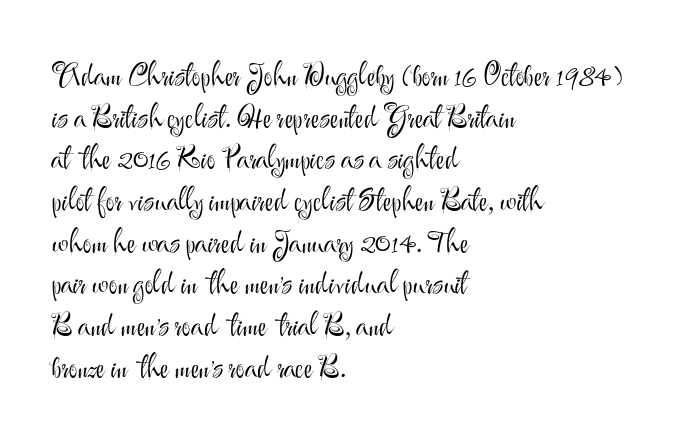
Q: Is the text bold? A: No.
Q: Is the typeface a serif or a sans-serif typeface? A: Sans-serif.
Q: Is the text underlined? A: No.
Q: How is the paragraph aligned? A: Left-aligned.
Q: Is the spacing between letters normal or unusually wide? A: Normal.
Q: Is the spacing between lines tight, normal or loose? A: Normal.
Q: Width (condensed, normal, or wide)? A: Normal.
Q: Stroke contrast? A: Medium.
Q: x-height? A: Small.
Q: Monospaced? A: No.
